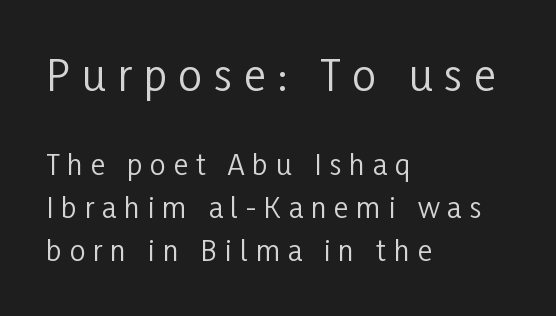
Q: Is the text bold? A: No.
Q: Is the text italic (slanted)? A: No, it is upright.
Q: Is the typeface a serif or a sans-serif typeface? A: Sans-serif.
Q: Is the text underlined? A: No.
Q: How is the paragraph aligned? A: Left-aligned.
Q: Is the spacing between letters normal or unusually wide? A: Unusually wide.
Q: Is the spacing between lines tight, normal or loose? A: Normal.
Q: Which block of text is set in a larger size, the first (top) or the second (bottom)? A: The first (top) one.
Q: Width (condensed, normal, or wide)? A: Condensed.
Q: Stroke contrast? A: Low.
Q: x-height? A: Medium.
Q: Monospaced? A: No.
